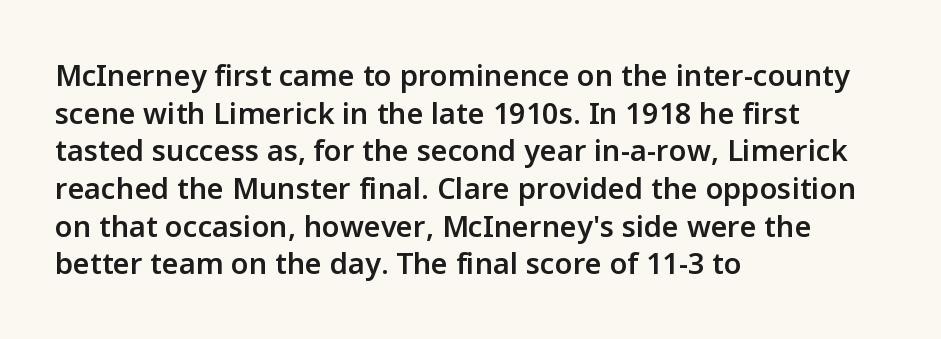
Notice how the passage keeps a crisp vertical edge on the left only. Stroke terminals: plain, sans-serif. Ordinary non-slanted type is in use. Default kerning and tracking; the words read as compact shapes. What's the leading like? Ordinary, nothing unusual. Note the varied advance widths — an 'i' is clearly narrower than an 'm'.
